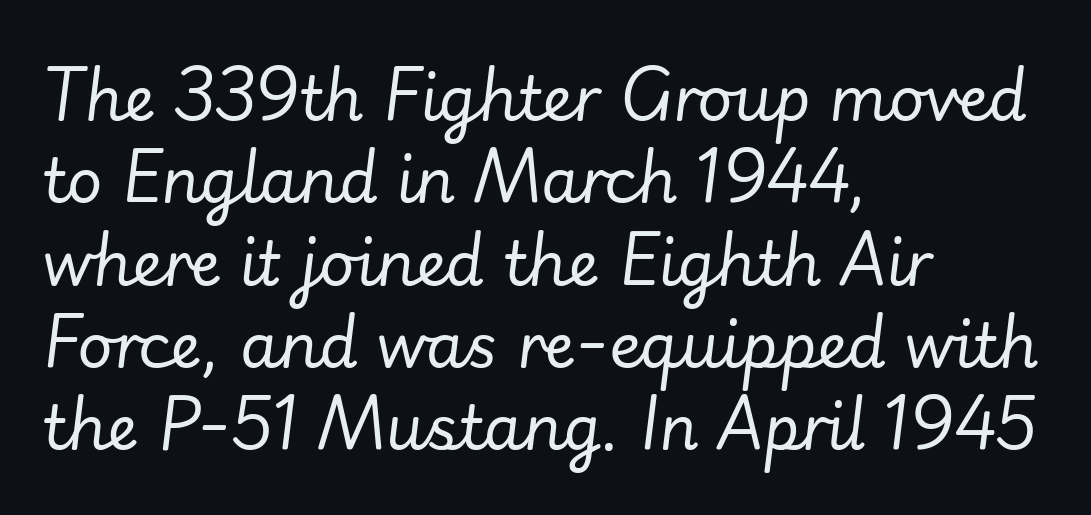
Tracking here is standard; glyphs follow each other at the usual distance. Is the block centered? No — it sits flush against the left margin. Do the characters align in a grid? No, the font is proportional. No chunkiness to these letters — they're not bold. A typesetter would mark this as italic. Words float on clear page, feet unadorned.
